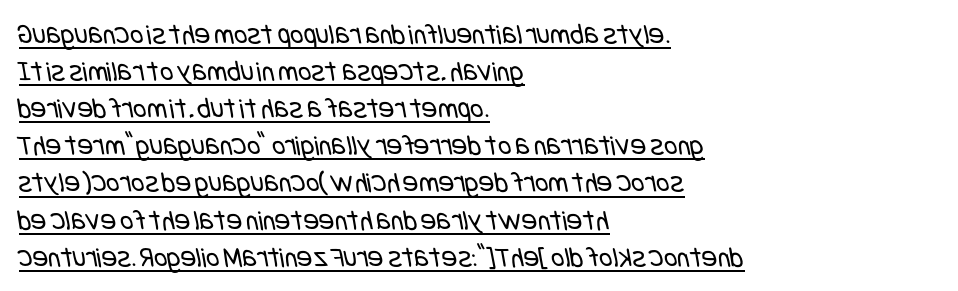
The image shows 29 px regular-weight, condensed sans-serif type; set left-aligned, normal line spacing (1.28x), normal letter spacing, underlined; low stroke contrast and a large x-height.
